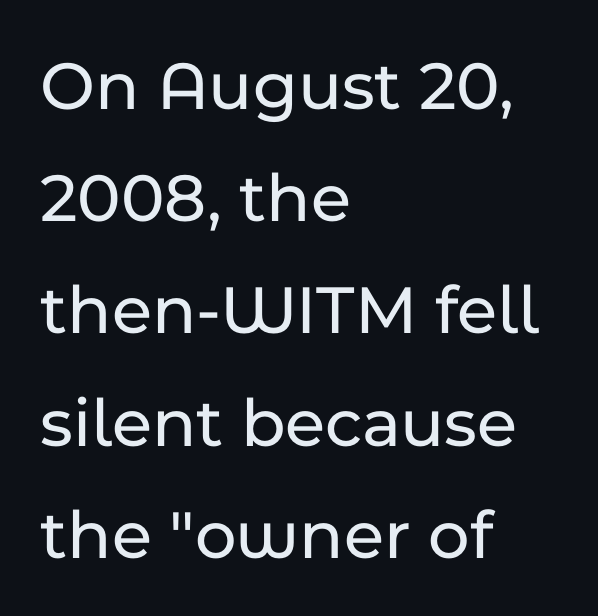
The image shows 71 px sans-serif type, upright; set left-aligned, normal line spacing (1.58x), normal letter spacing, not underlined; low stroke contrast and a medium x-height.
